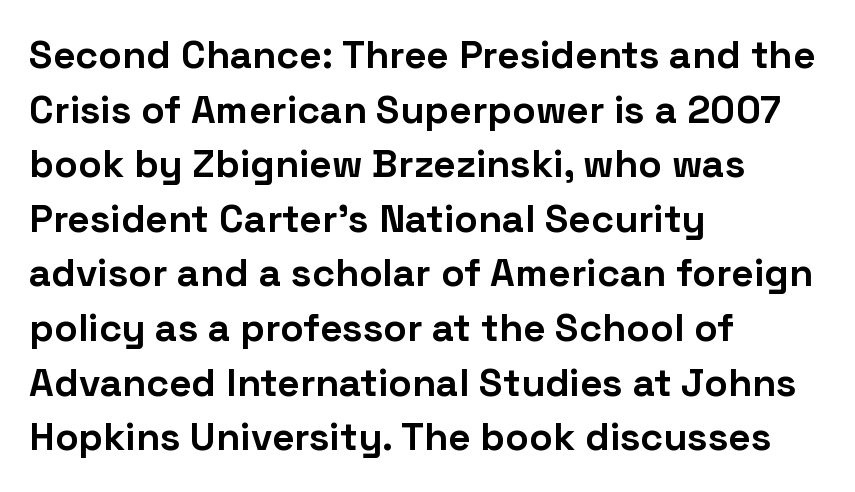
Q: Is the text bold? A: Yes.
Q: Is the text italic (slanted)? A: No, it is upright.
Q: Is the typeface a serif or a sans-serif typeface? A: Sans-serif.
Q: Is the text underlined? A: No.
Q: How is the paragraph aligned? A: Left-aligned.
Q: Is the spacing between letters normal or unusually wide? A: Normal.
Q: Is the spacing between lines tight, normal or loose? A: Normal.
Q: Width (condensed, normal, or wide)? A: Normal.
Q: Stroke contrast? A: Low.
Q: x-height? A: Medium.
Q: Monospaced? A: No.
